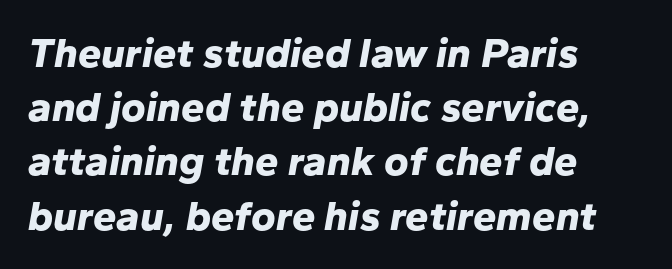
{"italic": "yes", "lean": "right", "slant_degrees": 10, "bold": "yes", "weight": "bold", "width": "normal", "stroke_contrast": "low", "x_height": "medium", "monospaced": "no", "underline": "no", "align": "left", "line_spacing": "normal", "line_spacing_ratio": 1.29, "letter_spacing": "normal", "letter_spacing_em": 0.0, "glyph_px": 42}
